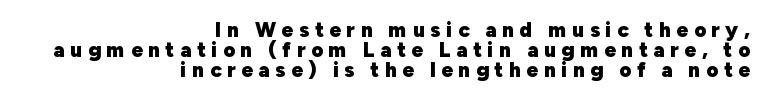
The image shows 21 px bold type, upright; set right-aligned, tight line spacing (0.95x), unusually wide letter spacing (+0.26 em), not underlined.
